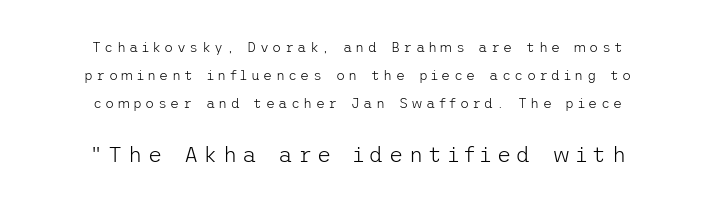
{"italic": "no", "bold": "no", "underline": "no", "align": "center", "line_spacing": "loose", "line_spacing_ratio": 2.0, "letter_spacing": "wide", "letter_spacing_em": 0.24, "larger_block": "second", "size_ratio": 1.57, "glyph_px": 22}
